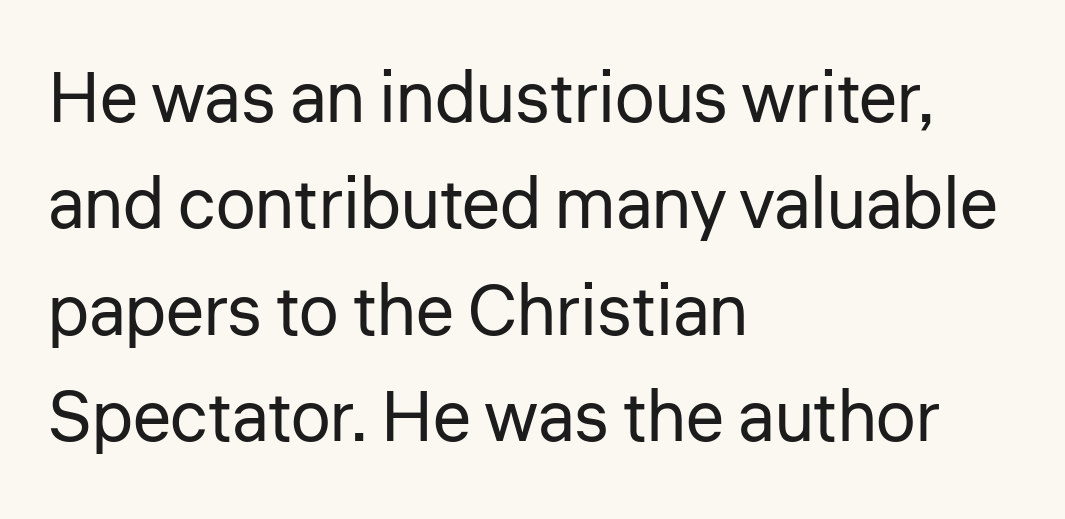
Q: Is the text bold? A: No.
Q: Is the text italic (slanted)? A: No, it is upright.
Q: Is the typeface a serif or a sans-serif typeface? A: Sans-serif.
Q: Is the text underlined? A: No.
Q: How is the paragraph aligned? A: Left-aligned.
Q: Is the spacing between letters normal or unusually wide? A: Normal.
Q: Is the spacing between lines tight, normal or loose? A: Normal.
Q: Width (condensed, normal, or wide)? A: Normal.
Q: Stroke contrast? A: Low.
Q: x-height? A: Medium.
Q: Monospaced? A: No.
